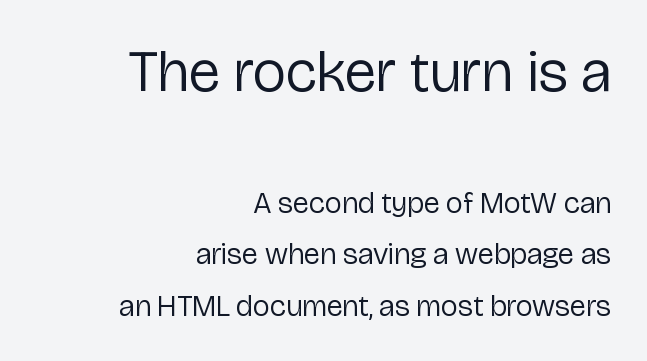
The area under the type is left untouched. How are the letters spaced? Ordinarily, with no added tracking. Character widths vary here, with narrow letters taking less room than wide ones. This layout puts the oversized block above and the modest block below.
